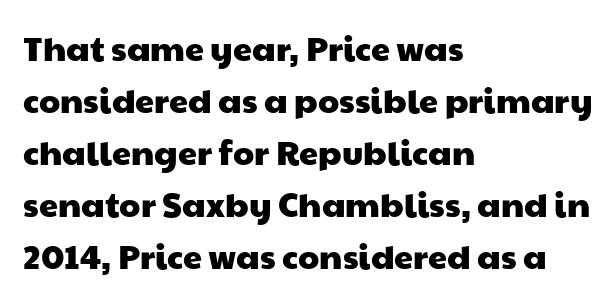
Q: Is the typeface a serif or a sans-serif typeface? A: Sans-serif.
Q: Is the text underlined? A: No.
Q: How is the paragraph aligned? A: Left-aligned.
Q: Is the spacing between letters normal or unusually wide? A: Normal.
Q: Is the spacing between lines tight, normal or loose? A: Normal.
Q: Width (condensed, normal, or wide)? A: Wide.
Q: Stroke contrast? A: Low.
Q: x-height? A: Medium.
Q: Monospaced? A: No.
